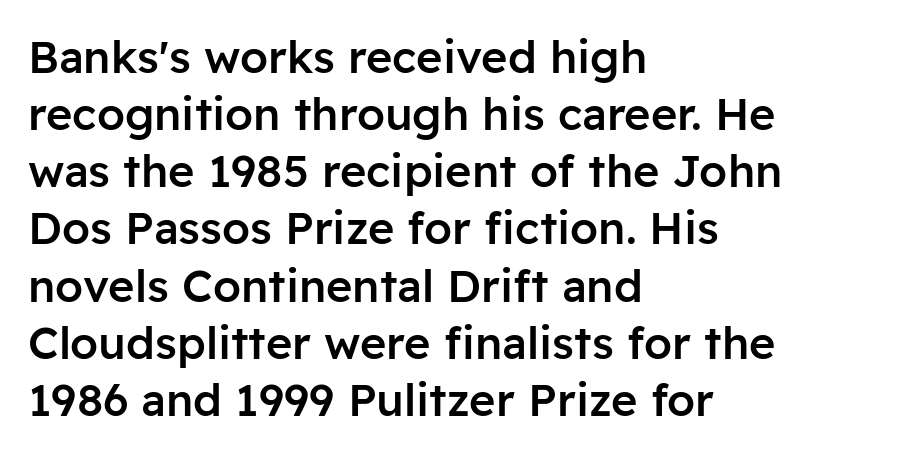
{"serif": "no", "italic": "no", "bold": "semi", "weight": "semibold", "width": "normal", "stroke_contrast": "low", "x_height": "medium", "monospaced": "no", "underline": "no", "align": "left", "line_spacing": "normal", "line_spacing_ratio": 1.27, "letter_spacing": "normal", "letter_spacing_em": 0.0, "glyph_px": 45}
